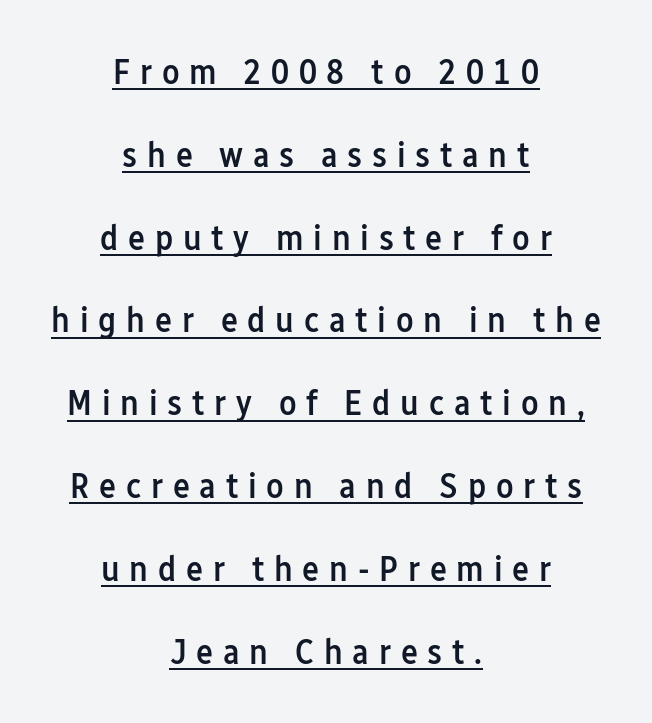
Q: Is the text bold? A: Semi-bold.
Q: Is the text italic (slanted)? A: No, it is upright.
Q: Is the typeface a serif or a sans-serif typeface? A: Sans-serif.
Q: Is the text underlined? A: Yes.
Q: How is the paragraph aligned? A: Centered.
Q: Is the spacing between letters normal or unusually wide? A: Unusually wide.
Q: Is the spacing between lines tight, normal or loose? A: Loose.
Q: Width (condensed, normal, or wide)? A: Condensed.
Q: Stroke contrast? A: Low.
Q: x-height? A: Medium.
Q: Monospaced? A: No.
